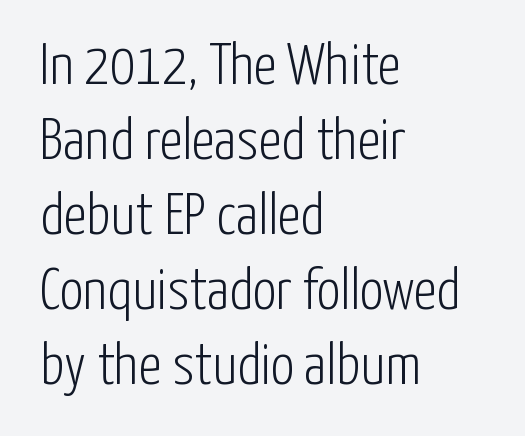
Q: Is the text bold? A: No.
Q: Is the text italic (slanted)? A: No, it is upright.
Q: Is the typeface a serif or a sans-serif typeface? A: Sans-serif.
Q: Is the text underlined? A: No.
Q: How is the paragraph aligned? A: Left-aligned.
Q: Is the spacing between letters normal or unusually wide? A: Normal.
Q: Is the spacing between lines tight, normal or loose? A: Normal.
Q: Width (condensed, normal, or wide)? A: Condensed.
Q: Stroke contrast? A: Low.
Q: x-height? A: Medium.
Q: Monospaced? A: No.
